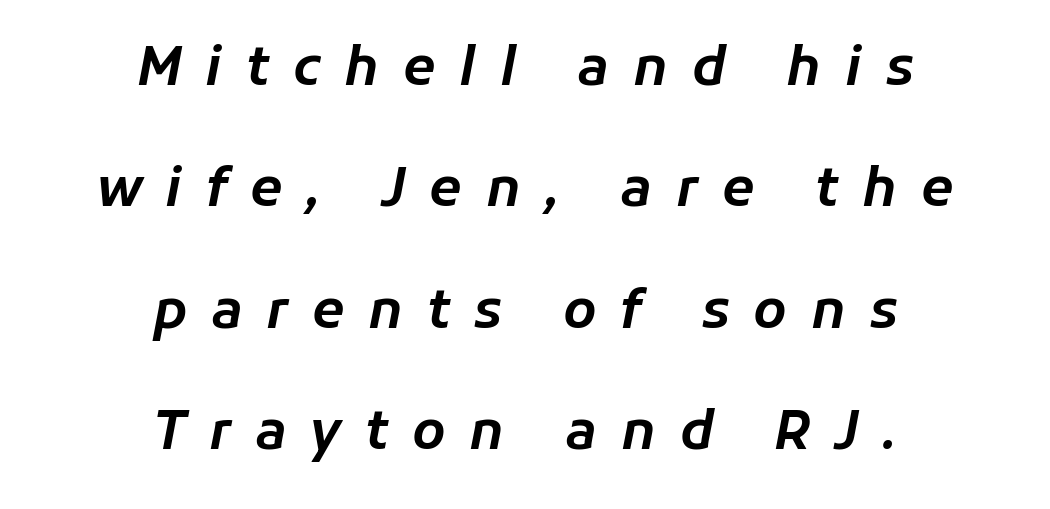
{"italic": "yes", "lean": "right", "slant_degrees": 11, "width": "normal", "stroke_contrast": "low", "x_height": "medium", "monospaced": "no", "underline": "no", "align": "center", "line_spacing": "loose", "line_spacing_ratio": 2.29, "letter_spacing": "wide", "letter_spacing_em": 0.45, "glyph_px": 53}
